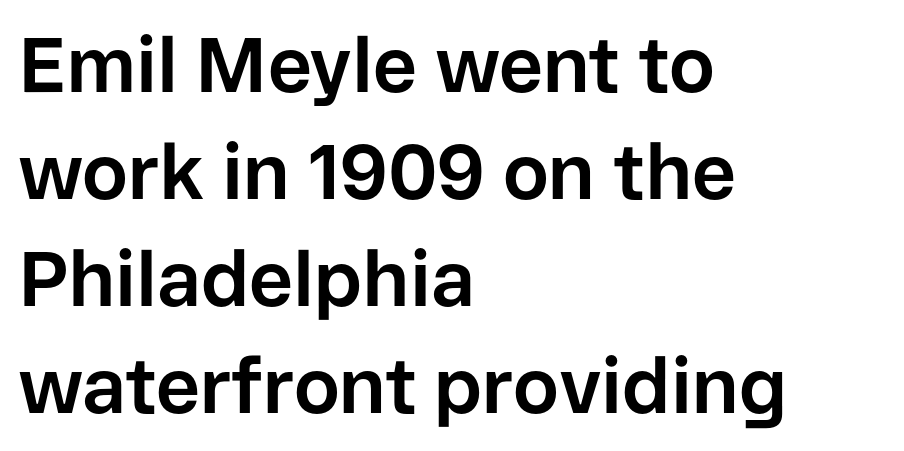
The axis of the letterforms is exactly vertical. Horizontally, the lines are justified to the leading edge only. The strokes are fattened all the way to bold. The passage shown has conventional tracking throughout.
